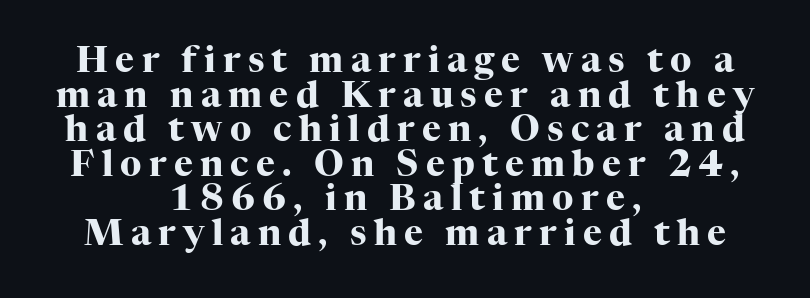
{"serif": "yes", "italic": "no", "bold": "yes", "weight": "heavy", "width": "normal", "stroke_contrast": "high", "x_height": "medium", "monospaced": "no", "underline": "no", "align": "center", "line_spacing": "tight", "line_spacing_ratio": 0.96, "letter_spacing": "wide", "letter_spacing_em": 0.2, "glyph_px": 36}
